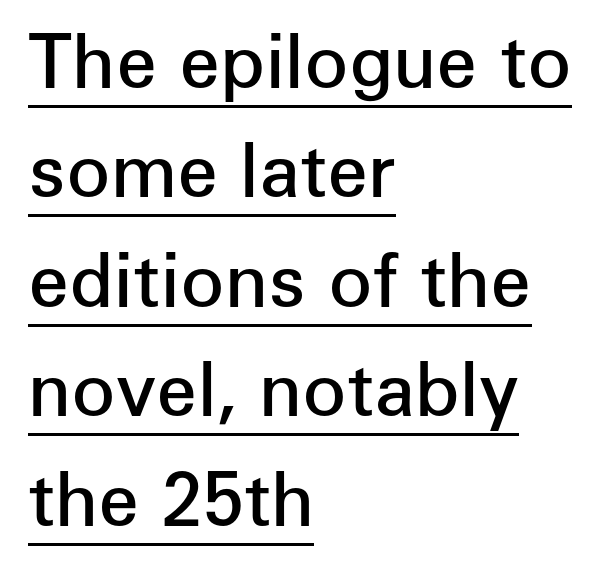
Q: Is the text bold? A: Semi-bold.
Q: Is the text italic (slanted)? A: No, it is upright.
Q: Is the typeface a serif or a sans-serif typeface? A: Sans-serif.
Q: Is the text underlined? A: Yes.
Q: How is the paragraph aligned? A: Left-aligned.
Q: Is the spacing between letters normal or unusually wide? A: Normal.
Q: Is the spacing between lines tight, normal or loose? A: Normal.
Q: Width (condensed, normal, or wide)? A: Normal.
Q: Stroke contrast? A: Low.
Q: x-height? A: Medium.
Q: Monospaced? A: No.
